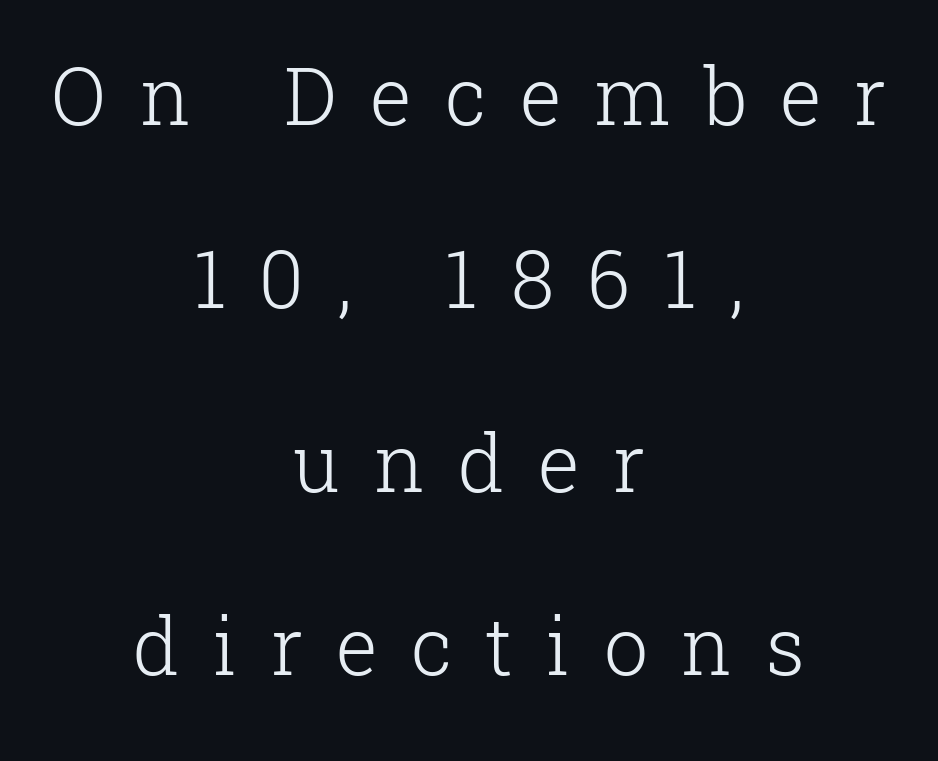
{"serif": "yes", "italic": "no", "bold": "no", "weight": "light", "width": "normal", "stroke_contrast": "low", "x_height": "medium", "monospaced": "no", "underline": "no", "align": "center", "line_spacing": "loose", "line_spacing_ratio": 2.32, "letter_spacing": "wide", "letter_spacing_em": 0.42, "glyph_px": 79}
